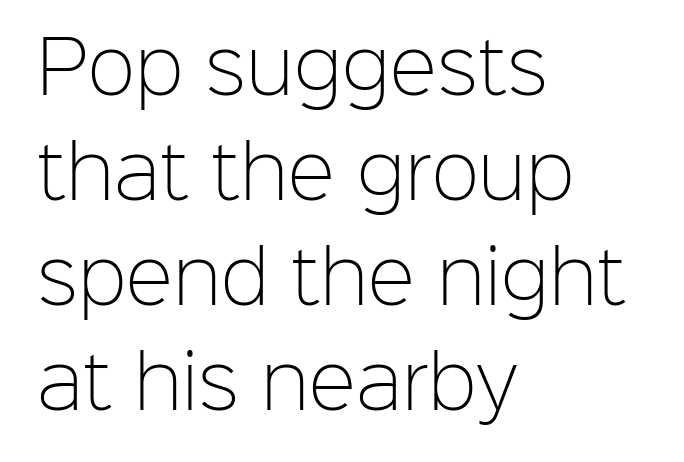
The image shows 71 px light sans-serif type, upright; set left-aligned, normal line spacing (1.48x), normal letter spacing, not underlined; low stroke contrast and a medium x-height.
